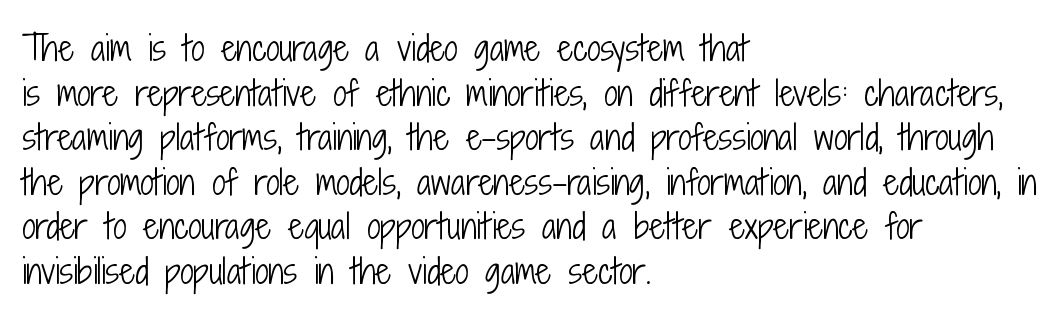
{"serif": "no", "italic": "no", "bold": "no", "weight": "light", "width": "condensed", "stroke_contrast": "low", "x_height": "medium", "monospaced": "no", "underline": "no", "align": "left", "line_spacing": "normal", "line_spacing_ratio": 1.31, "letter_spacing": "normal", "letter_spacing_em": 0.0, "glyph_px": 34}
